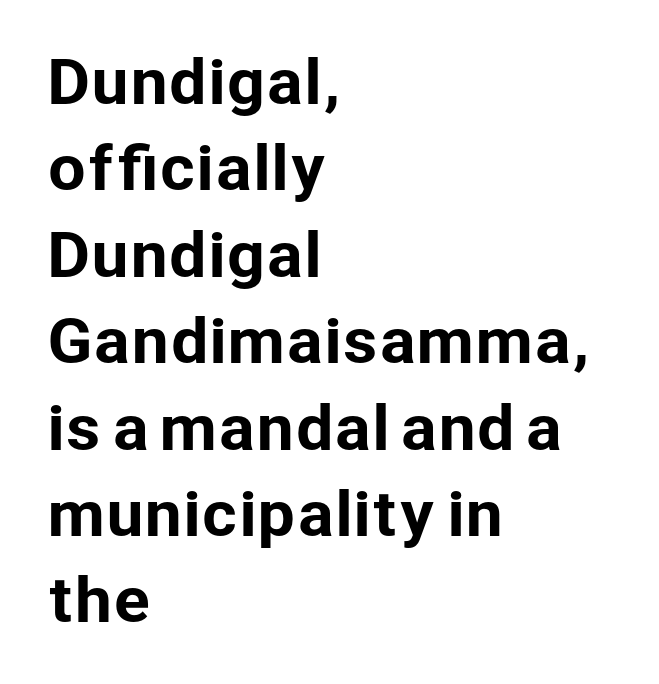
{"serif": "no", "italic": "no", "width": "normal", "stroke_contrast": "low", "x_height": "medium", "monospaced": "no", "underline": "no", "align": "left", "line_spacing": "normal", "line_spacing_ratio": 1.44, "letter_spacing": "normal", "letter_spacing_em": 0.0, "glyph_px": 60}
